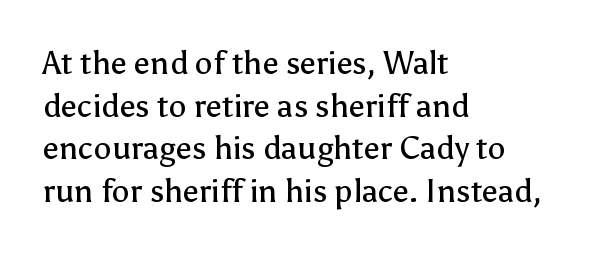
{"serif": "no", "italic": "no", "bold": "no", "weight": "regular", "width": "normal", "stroke_contrast": "low", "x_height": "medium", "monospaced": "no", "underline": "no", "align": "left", "line_spacing": "normal", "line_spacing_ratio": 1.33, "letter_spacing": "normal", "letter_spacing_em": 0.0, "glyph_px": 32}
